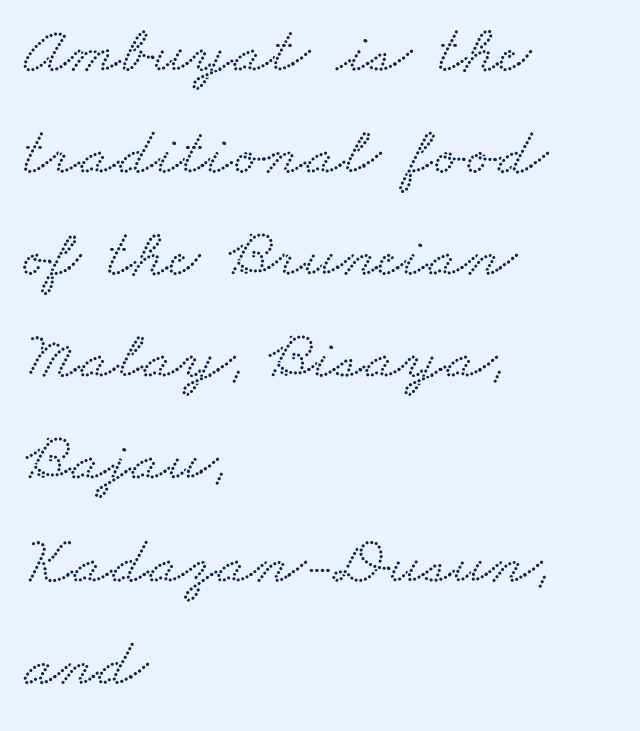
The glyphs in this specimen are seriffed. No word sits above an underline. These lines stack with their left ends in a neat column. A normal amount of white space separates one row of letters from the next.
